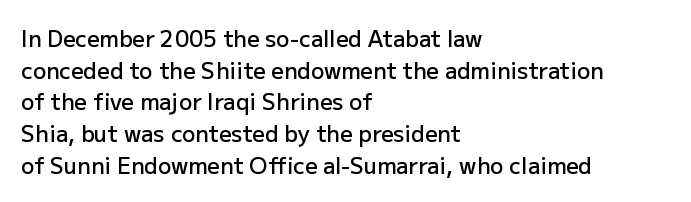
{"italic": "no", "bold": "semi", "underline": "no", "align": "left", "line_spacing": "normal", "line_spacing_ratio": 1.44, "letter_spacing": "normal", "letter_spacing_em": 0.0, "glyph_px": 22}
